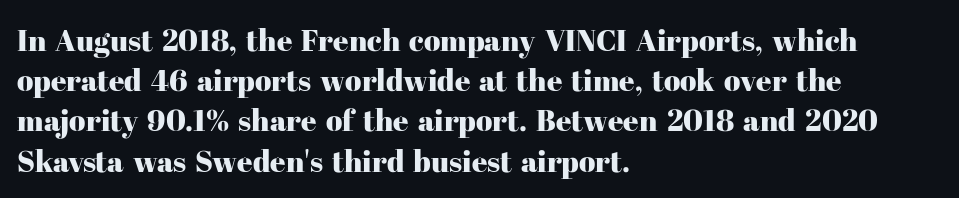
{"serif": "yes", "italic": "no", "width": "normal", "stroke_contrast": "high", "x_height": "medium", "monospaced": "no", "underline": "no", "align": "left", "line_spacing": "normal", "line_spacing_ratio": 1.34, "letter_spacing": "normal", "letter_spacing_em": 0.0, "glyph_px": 30}
